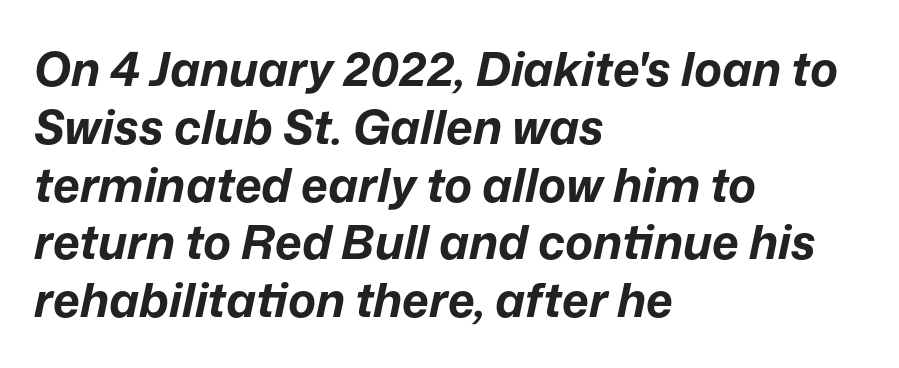
The image shows 47 px bold type, italic (leaning right); set left-aligned, line spacing 1.23x, normal letter spacing, not underlined; low stroke contrast and a medium x-height.
